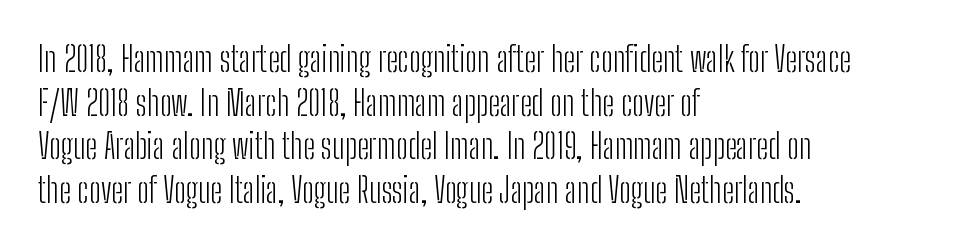
The image shows 34 px light, condensed sans-serif type, upright; set left-aligned, normal line spacing (1.28x), normal letter spacing, not underlined; low stroke contrast and a medium x-height.
